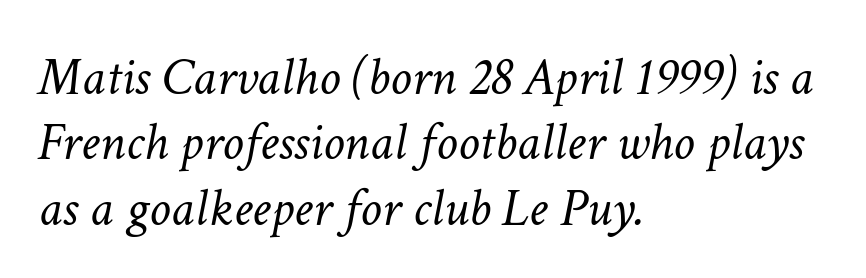
Q: Is the text bold? A: No.
Q: Is the text italic (slanted)? A: Yes, it leans right by about 11 degrees.
Q: Is the text underlined? A: No.
Q: How is the paragraph aligned? A: Left-aligned.
Q: Is the spacing between letters normal or unusually wide? A: Normal.
Q: Width (condensed, normal, or wide)? A: Normal.
Q: Stroke contrast? A: Low.
Q: x-height? A: Medium.
Q: Monospaced? A: No.
